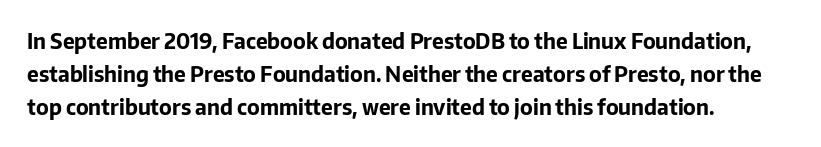
{"italic": "no", "bold": "yes", "underline": "no", "align": "left", "line_spacing": "normal", "line_spacing_ratio": 1.57, "letter_spacing": "normal", "letter_spacing_em": 0.0, "glyph_px": 21}
